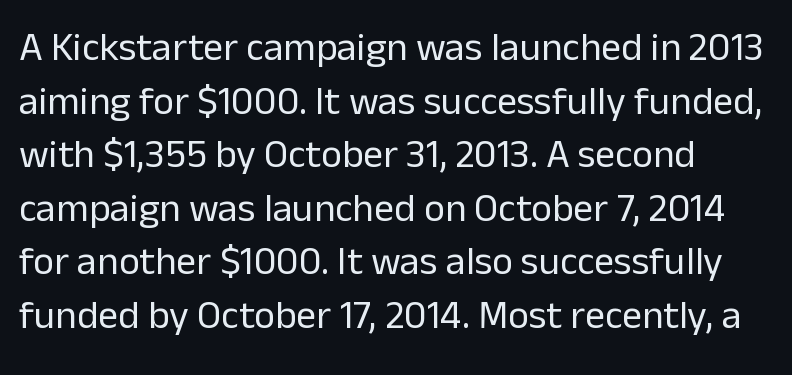
Compared with typical body copy, the letter spacing here is the same. Looks like regular typesetting: each glyph gets only the width it needs. Line starts are locked; line ends wander. The font is comparable to plain body text, perhaps lighter.
